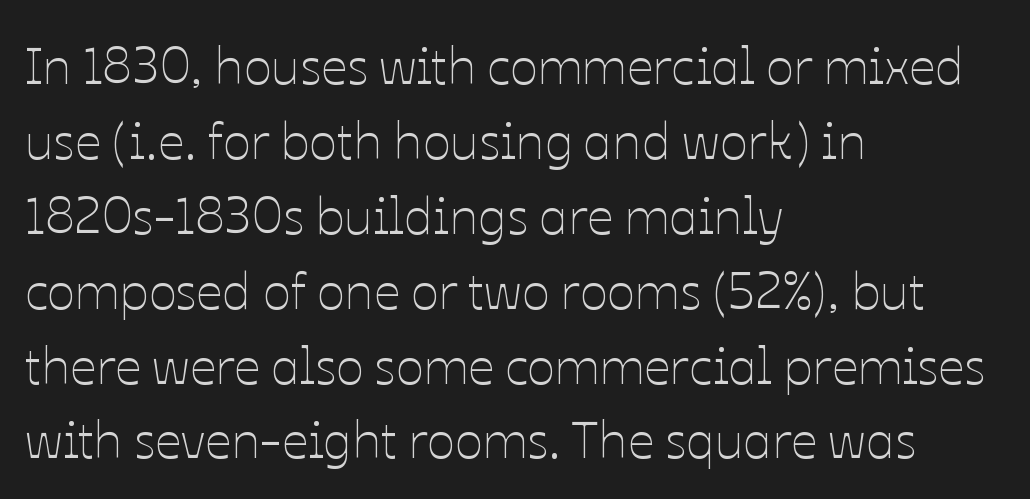
A student would call this left alignment; a typographer would say flush left, rag right. These lines sit exactly where default settings would place them. Do the characters align in a grid? No, the font is proportional. Just letters on the line, the space beneath them empty. Posture: vertical.
